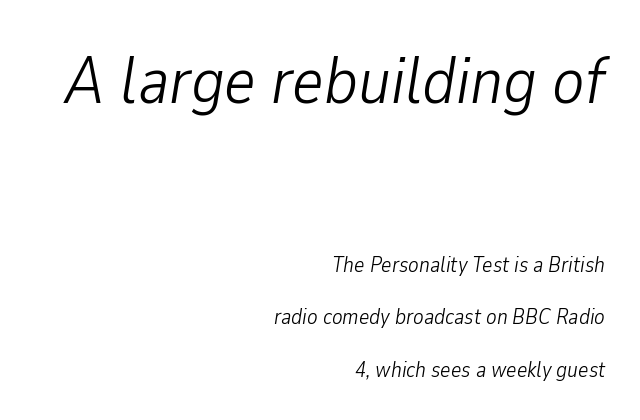
Glance below the letters and you will spot only blank space. The font's italic variant was chosen for this text. The initial chunk of copy outweighs the following chunk in type size. The lines are spread far apart with generous leading. Nothing unusual about the tracking: characters are spaced as the font intends. The letterforms sit at book weight or below.
